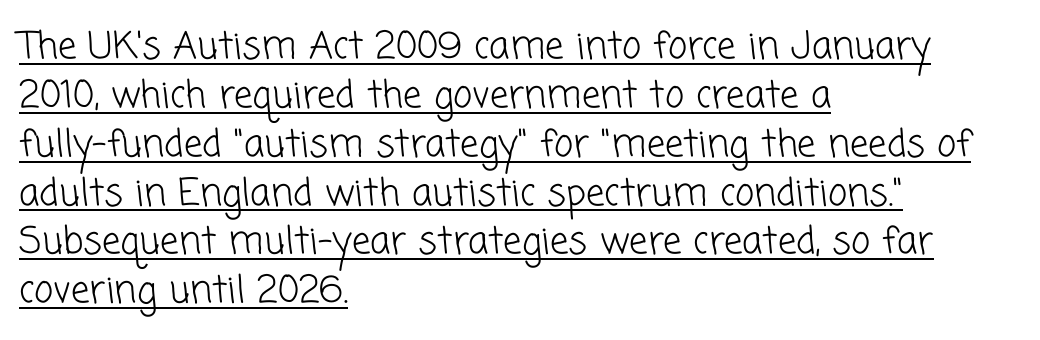
The image shows 37 px light sans-serif type; set left-aligned, normal line spacing (1.32x), normal letter spacing, underlined; low stroke contrast and a medium x-height.
